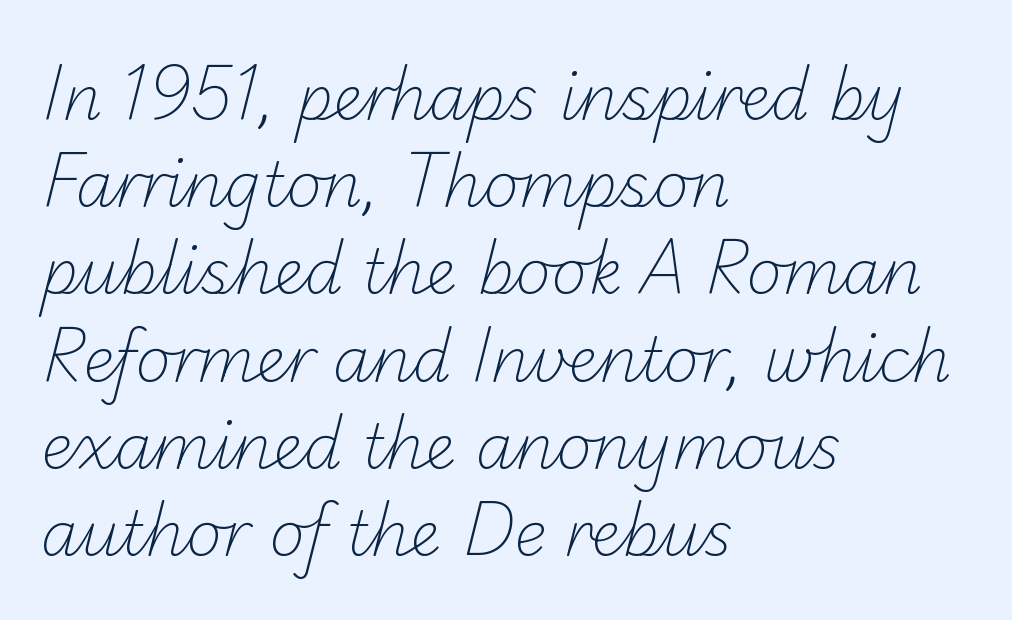
Q: Is the text bold? A: No.
Q: Is the typeface a serif or a sans-serif typeface? A: Sans-serif.
Q: Is the text underlined? A: No.
Q: How is the paragraph aligned? A: Left-aligned.
Q: Is the spacing between letters normal or unusually wide? A: Normal.
Q: Is the spacing between lines tight, normal or loose? A: Normal.
Q: Width (condensed, normal, or wide)? A: Normal.
Q: Stroke contrast? A: Low.
Q: x-height? A: Small.
Q: Monospaced? A: No.
